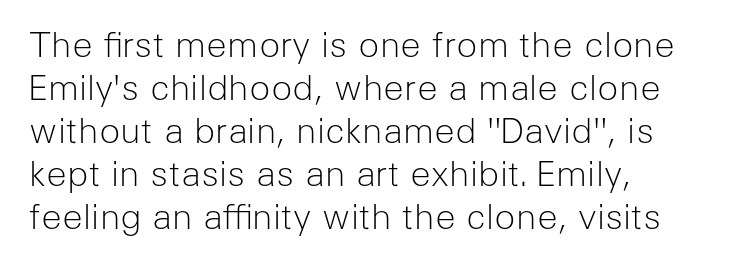
Honestly, the letter spacing is just normal — you wouldn't notice it. Rule under the text: the space is simply empty. Horizontally, the lines are justified to the leading edge only. In terms of letterform style, serifs are entirely absent. Character widths vary here, with narrow letters taking less room than wide ones. If you drew a line through each stem, it would be perfectly vertical.
